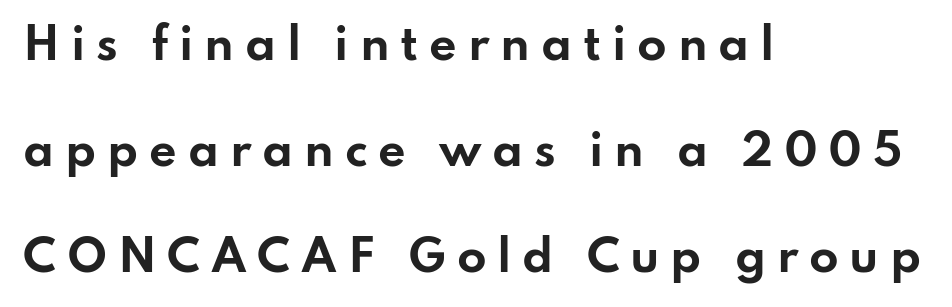
The image shows 43 px bold, wide sans-serif type, upright; set left-aligned, loose line spacing (2.46x), unusually wide letter spacing (+0.25 em), not underlined; low stroke contrast and a small x-height.
